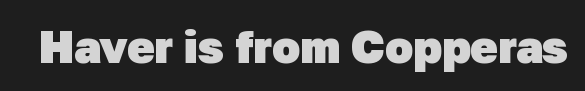
Letters rest on an invisible, unmarked baseline. Typesetter's note: full bold, strokes at maximum text heaviness. Varying glyph widths throughout — classic text-font behaviour. Short note: letters normally spaced. To sum up the face: it is a sans, with no serifs.
